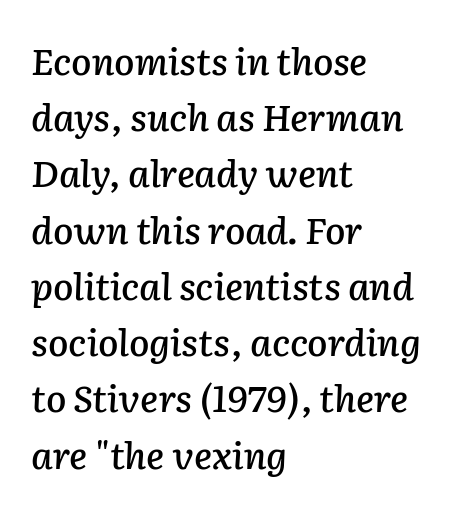
Q: Is the text italic (slanted)? A: Yes, it leans right by about 2 degrees.
Q: Is the text underlined? A: No.
Q: How is the paragraph aligned? A: Left-aligned.
Q: Is the spacing between letters normal or unusually wide? A: Normal.
Q: Is the spacing between lines tight, normal or loose? A: Normal.
Q: Width (condensed, normal, or wide)? A: Normal.
Q: Stroke contrast? A: Low.
Q: x-height? A: Medium.
Q: Monospaced? A: No.
